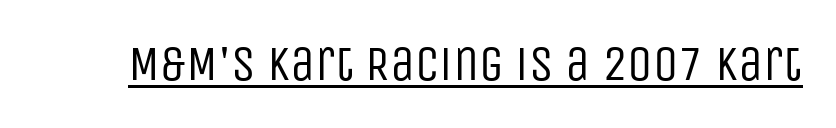
{"serif": "no", "italic": "no", "bold": "no", "weight": "regular", "width": "condensed", "stroke_contrast": "low", "x_height": "large", "monospaced": "no", "underline": "yes", "letter_spacing": "normal", "letter_spacing_em": 0.0, "glyph_px": 50}
